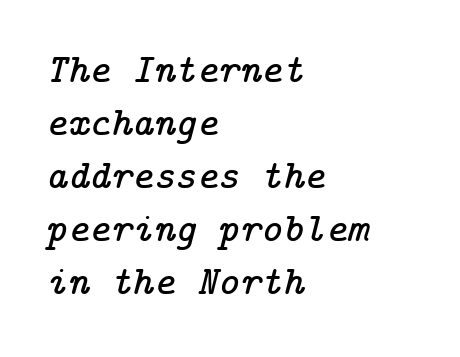
Q: Is the text italic (slanted)? A: Yes, it leans right by about 14 degrees.
Q: Is the typeface a serif or a sans-serif typeface? A: Serif.
Q: Is the text underlined? A: No.
Q: How is the paragraph aligned? A: Left-aligned.
Q: Is the spacing between letters normal or unusually wide? A: Normal.
Q: Is the spacing between lines tight, normal or loose? A: Normal.
Q: Width (condensed, normal, or wide)? A: Normal.
Q: Stroke contrast? A: Low.
Q: x-height? A: Medium.
